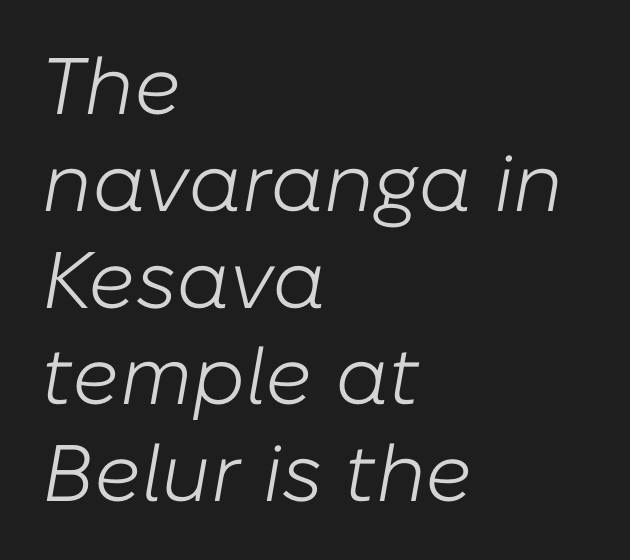
{"italic": "yes", "lean": "right", "slant_degrees": 10, "bold": "no", "weight": "light", "width": "normal", "stroke_contrast": "low", "x_height": "medium", "monospaced": "no", "underline": "no", "align": "left", "line_spacing_ratio": 1.21, "letter_spacing": "normal", "letter_spacing_em": 0.0, "glyph_px": 80}
